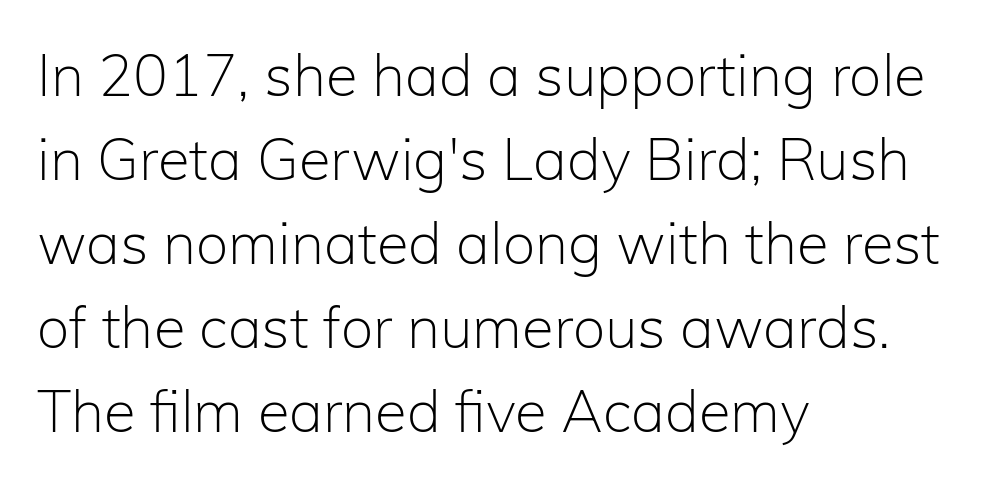
The image shows 58 px light sans-serif type, upright; set left-aligned, normal line spacing (1.45x), normal letter spacing, not underlined; low stroke contrast and a medium x-height.
